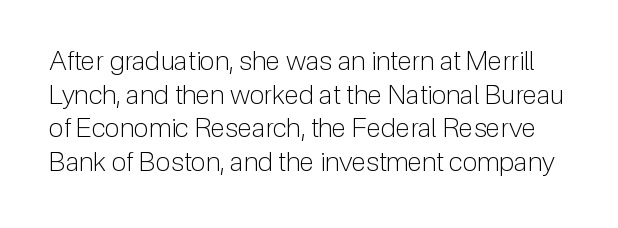
{"italic": "no", "bold": "no", "underline": "no", "line_spacing": "normal", "line_spacing_ratio": 1.25, "letter_spacing": "normal", "letter_spacing_em": 0.0, "glyph_px": 27}
